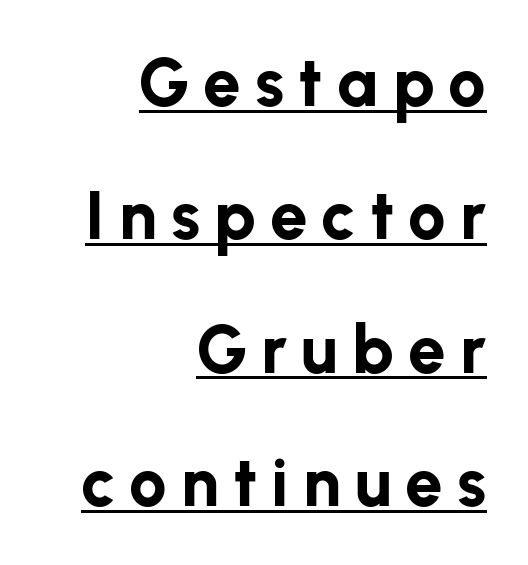
{"serif": "no", "italic": "no", "bold": "yes", "weight": "bold", "width": "normal", "stroke_contrast": "low", "x_height": "medium", "monospaced": "no", "underline": "yes", "align": "right", "line_spacing": "loose", "line_spacing_ratio": 1.99, "letter_spacing": "wide", "letter_spacing_em": 0.21, "glyph_px": 67}
